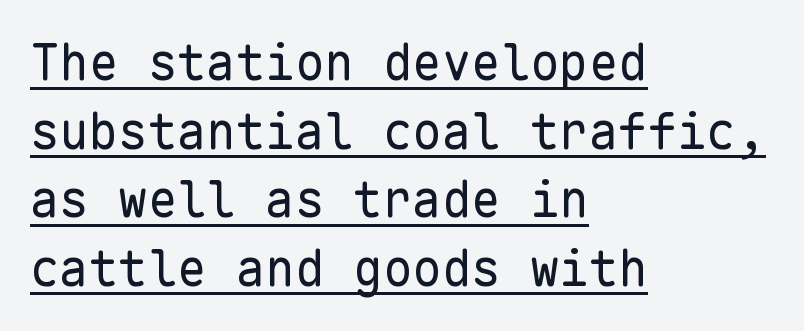
Is there much room between lines? A standard amount, neither cramped nor airy. Stroke thickness stays within the range of a standard reading face or lighter. The tracking reads as untouched default to a designer's eye. Descenders here cross a horizontal rule under the line.
